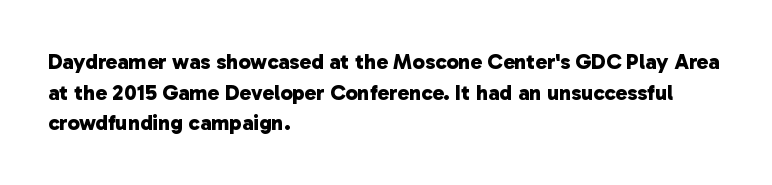
Which margin do the lines hug? The left one — the right edge is uneven. Default kerning and tracking; the words read as compact shapes. The foot of each line stays bare and open. Baseline-to-baseline distance is the conventional proportion of letter height.
